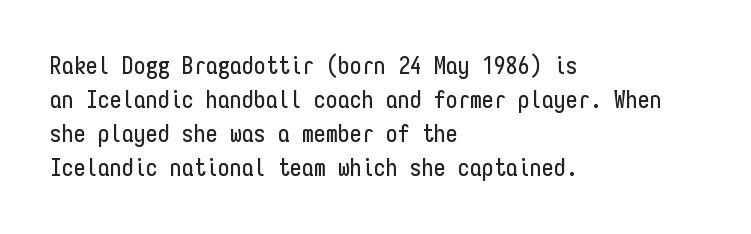
Each word holds together tightly as a unit, with standard inter-letter gaps. Horizontally, the lines are justified to the leading edge only. Check the space under the baseline: it is left empty. Leading matches the norm, producing a regular column.
